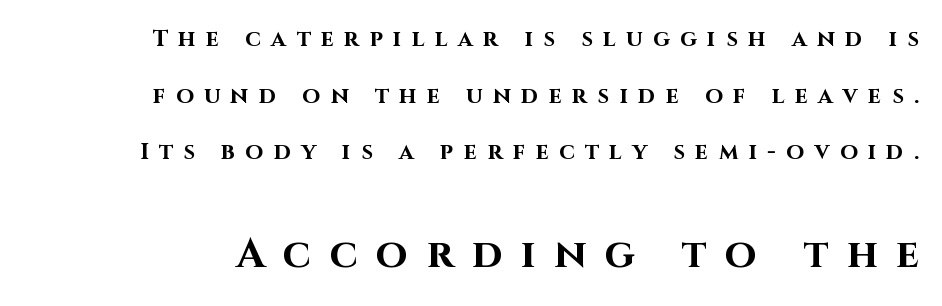
{"serif": "no", "italic": "no", "bold": "yes", "weight": "bold", "width": "normal", "stroke_contrast": "high", "x_height": "large", "monospaced": "no", "underline": "no", "line_spacing": "loose", "line_spacing_ratio": 2.46, "letter_spacing": "wide", "letter_spacing_em": 0.45, "larger_block": "second", "size_ratio": 1.78, "glyph_px": 41}
